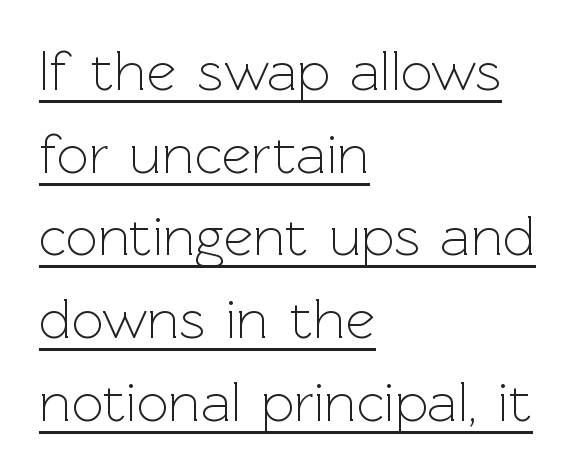
{"serif": "no", "italic": "no", "bold": "no", "weight": "light", "width": "normal", "x_height": "medium", "monospaced": "no", "underline": "yes", "align": "left", "line_spacing": "normal", "line_spacing_ratio": 1.45, "letter_spacing": "normal", "letter_spacing_em": 0.0, "glyph_px": 57}
